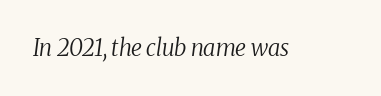
{"italic": "yes", "lean": "right", "slant_degrees": 8, "bold": "no", "underline": "no", "letter_spacing": "normal", "letter_spacing_em": 0.0, "glyph_px": 23}
